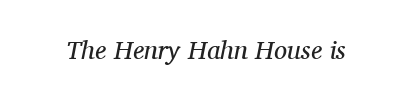
{"italic": "yes", "lean": "right", "slant_degrees": 11, "bold": "no", "underline": "no", "letter_spacing": "normal", "letter_spacing_em": 0.0, "glyph_px": 26}
